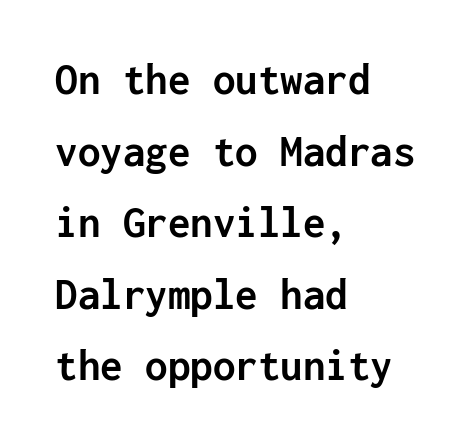
Q: Is the text bold? A: Yes.
Q: Is the text italic (slanted)? A: No, it is upright.
Q: Is the typeface a serif or a sans-serif typeface? A: Sans-serif.
Q: Is the text underlined? A: No.
Q: How is the paragraph aligned? A: Left-aligned.
Q: Is the spacing between letters normal or unusually wide? A: Normal.
Q: Is the spacing between lines tight, normal or loose? A: Normal.
Q: Width (condensed, normal, or wide)? A: Normal.
Q: Stroke contrast? A: Low.
Q: x-height? A: Medium.
Q: Monospaced? A: Yes.
